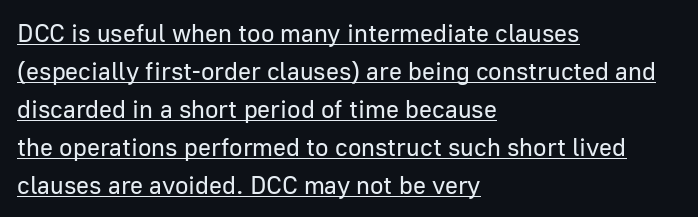
{"italic": "no", "bold": "no", "underline": "yes", "align": "left", "line_spacing": "normal", "line_spacing_ratio": 1.52, "letter_spacing": "normal", "letter_spacing_em": 0.0, "glyph_px": 25}
